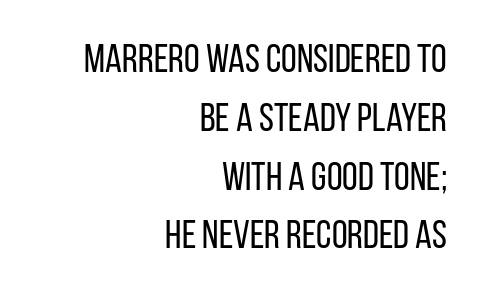
Does the copy run flush right? Yes — the right margin is perfectly even. Nothing heavy about these letters — not bold at all. Observe the ordinary spacing: letters are neighbours, not strangers. No feet cap the strokes, marking this as sans-serif type. The baseline area is clear.
